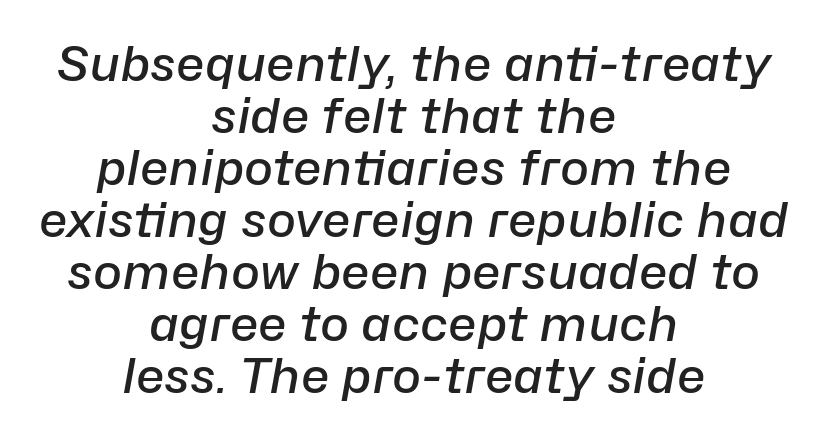
What stands out about the letter spacing? Nothing — it is the standard amount. The foot of each line stays bare and open. The glyphs look as if they've been sheared to an angle. A student would call this center alignment; a typographer would say set centered. Students, this is semibold: more ink than regular, less than bold.
